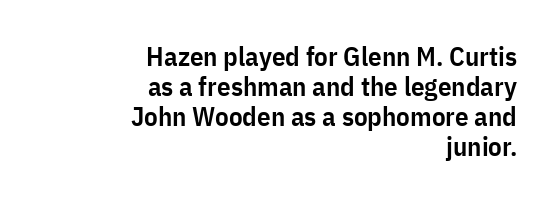
Q: Is the text bold? A: Semi-bold.
Q: Is the text italic (slanted)? A: No, it is upright.
Q: Is the text underlined? A: No.
Q: How is the paragraph aligned? A: Right-aligned.
Q: Is the spacing between letters normal or unusually wide? A: Normal.
Q: Is the spacing between lines tight, normal or loose? A: Tight.
